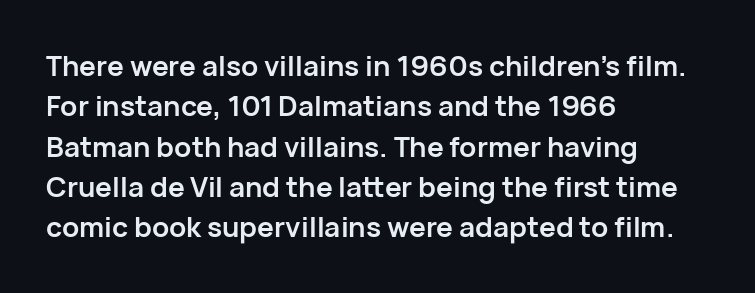
Q: Is the text bold? A: Yes.
Q: Is the text italic (slanted)? A: No, it is upright.
Q: Is the typeface a serif or a sans-serif typeface? A: Sans-serif.
Q: Is the text underlined? A: No.
Q: How is the paragraph aligned? A: Left-aligned.
Q: Is the spacing between letters normal or unusually wide? A: Normal.
Q: Is the spacing between lines tight, normal or loose? A: Normal.
Q: Width (condensed, normal, or wide)? A: Normal.
Q: Stroke contrast? A: Low.
Q: x-height? A: Medium.
Q: Monospaced? A: No.
